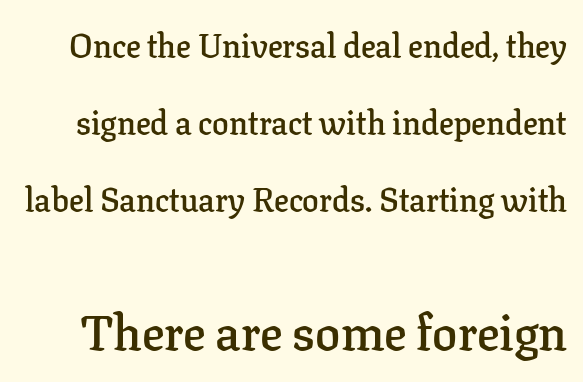
Q: Is the text bold? A: Semi-bold.
Q: Is the text italic (slanted)? A: No, it is upright.
Q: Is the typeface a serif or a sans-serif typeface? A: Serif.
Q: Is the text underlined? A: No.
Q: Is the spacing between letters normal or unusually wide? A: Normal.
Q: Is the spacing between lines tight, normal or loose? A: Loose.
Q: Which block of text is set in a larger size, the first (top) or the second (bottom)? A: The second (bottom) one.
Q: Width (condensed, normal, or wide)? A: Normal.
Q: Stroke contrast? A: Low.
Q: x-height? A: Medium.
Q: Monospaced? A: No.
